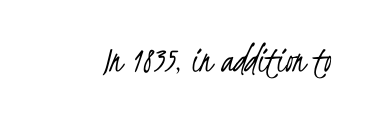
{"serif": "no", "bold": "no", "weight": "light", "width": "condensed", "stroke_contrast": "low", "x_height": "small", "monospaced": "no", "underline": "no", "letter_spacing": "normal", "letter_spacing_em": 0.0, "glyph_px": 38}
